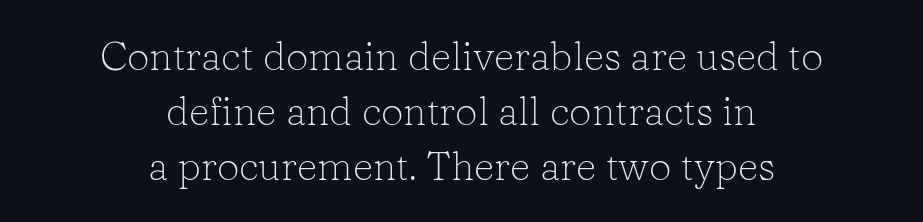
{"serif": "yes", "italic": "no", "bold": "no", "weight": "light", "width": "normal", "stroke_contrast": "low", "x_height": "medium", "monospaced": "no", "underline": "no", "align": "center", "line_spacing": "normal", "line_spacing_ratio": 1.38, "letter_spacing": "normal", "letter_spacing_em": 0.0, "glyph_px": 40}
